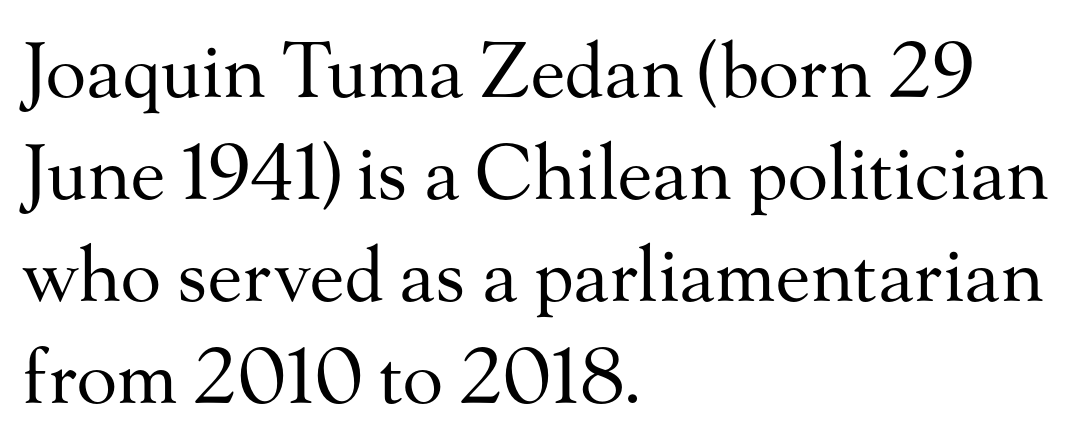
The image shows 75 px regular-weight serif type, upright; set left-aligned, normal line spacing (1.36x), normal letter spacing, not underlined; medium stroke contrast and a small x-height.
